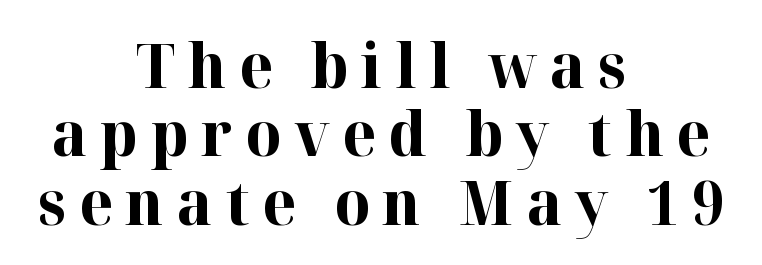
The image shows 61 px bold serif type, upright; set centered, tight line spacing (1.12x), unusually wide letter spacing (+0.21 em), not underlined; high stroke contrast and a medium x-height.
